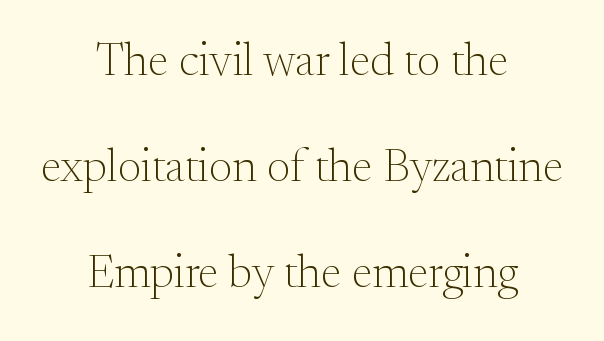
Q: Is the text bold? A: No.
Q: Is the text italic (slanted)? A: No, it is upright.
Q: Is the typeface a serif or a sans-serif typeface? A: Serif.
Q: Is the text underlined? A: No.
Q: How is the paragraph aligned? A: Centered.
Q: Is the spacing between letters normal or unusually wide? A: Normal.
Q: Is the spacing between lines tight, normal or loose? A: Loose.
Q: Width (condensed, normal, or wide)? A: Normal.
Q: Stroke contrast? A: Medium.
Q: x-height? A: Small.
Q: Monospaced? A: No.
